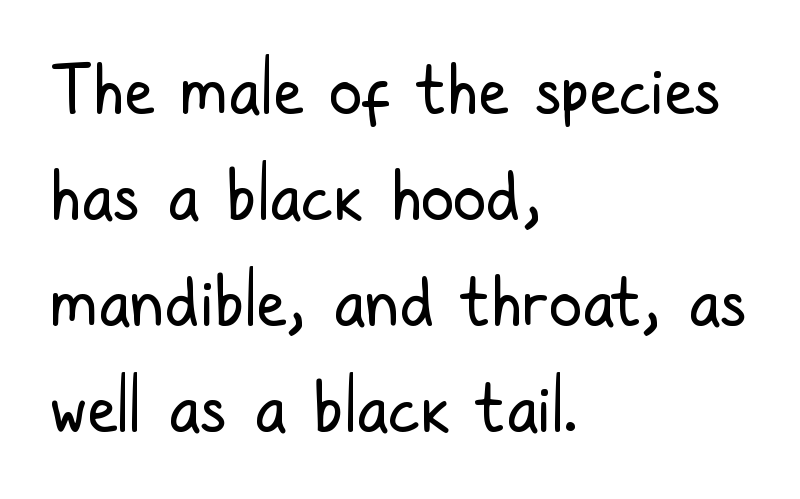
{"serif": "no", "italic": "no", "bold": "no", "weight": "regular", "width": "condensed", "stroke_contrast": "low", "x_height": "medium", "monospaced": "no", "underline": "no", "align": "left", "line_spacing": "normal", "line_spacing_ratio": 1.58, "letter_spacing": "normal", "letter_spacing_em": 0.0, "glyph_px": 67}
